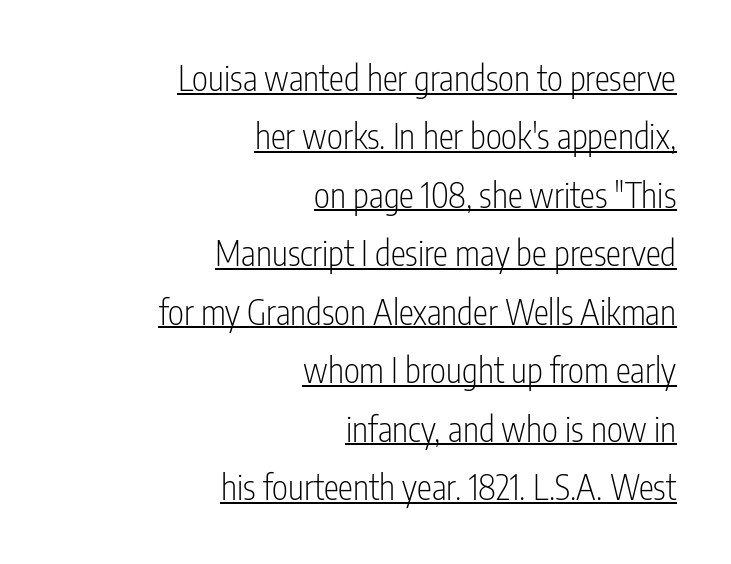
{"serif": "no", "italic": "no", "bold": "no", "weight": "light", "width": "condensed", "stroke_contrast": "low", "x_height": "medium", "monospaced": "no", "underline": "yes", "align": "right", "line_spacing_ratio": 1.72, "letter_spacing": "normal", "letter_spacing_em": 0.0, "glyph_px": 34}
